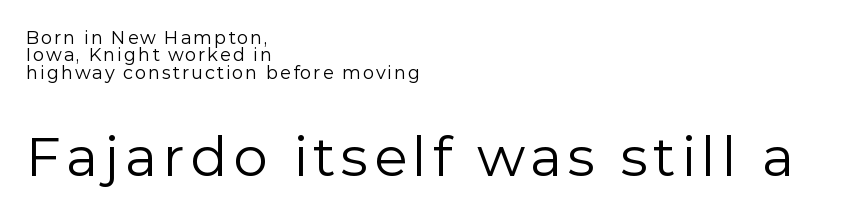
Check the space under the baseline: it is left empty. The designer went with a sans here, leaving each stem footless. The emphasis by scale lands on block number two, below. One-word summary of the alignment: left. These lines are rendered in a variable-pitch font. Upright lettering throughout.
